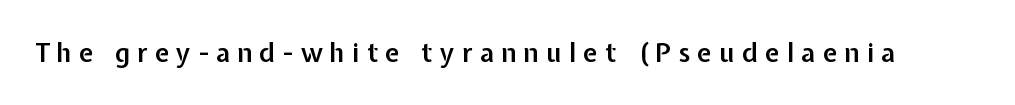
Q: Is the text bold? A: Semi-bold.
Q: Is the text italic (slanted)? A: No, it is upright.
Q: Is the text underlined? A: No.
Q: Is the spacing between letters normal or unusually wide? A: Unusually wide.
